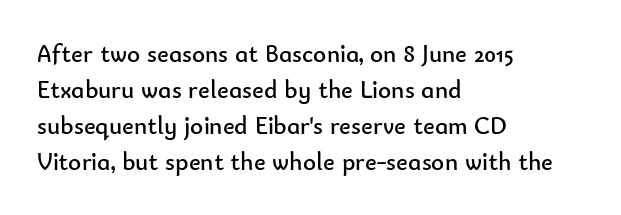
Q: Is the text bold? A: No.
Q: Is the text italic (slanted)? A: No, it is upright.
Q: Is the text underlined? A: No.
Q: How is the paragraph aligned? A: Left-aligned.
Q: Is the spacing between letters normal or unusually wide? A: Normal.
Q: Is the spacing between lines tight, normal or loose? A: Normal.
